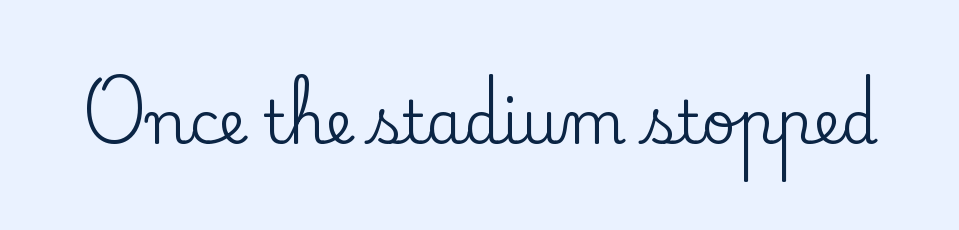
{"serif": "yes", "italic": "no", "width": "normal", "stroke_contrast": "low", "x_height": "small", "monospaced": "no", "underline": "no", "letter_spacing": "normal", "letter_spacing_em": 0.0, "glyph_px": 59}
